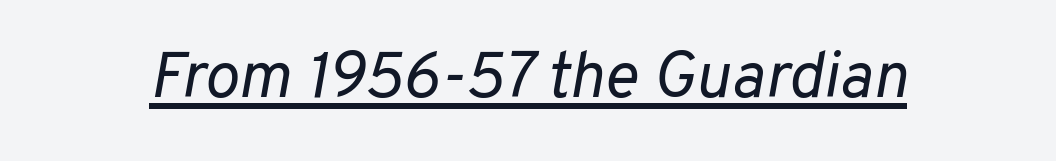
Slanted lettering throughout. Note the varied advance widths — an 'i' is clearly narrower than an 'm'. Beneath each row of characters lies a ruled line. Tracking value appears to be zero — textbook default spacing.
